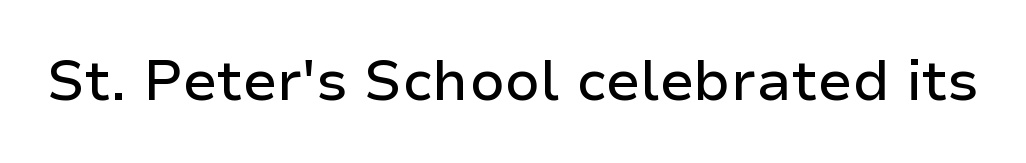
Q: Is the text italic (slanted)? A: No, it is upright.
Q: Is the typeface a serif or a sans-serif typeface? A: Sans-serif.
Q: Is the text underlined? A: No.
Q: Is the spacing between letters normal or unusually wide? A: Normal.
Q: Width (condensed, normal, or wide)? A: Normal.
Q: Stroke contrast? A: Low.
Q: x-height? A: Medium.
Q: Monospaced? A: No.
